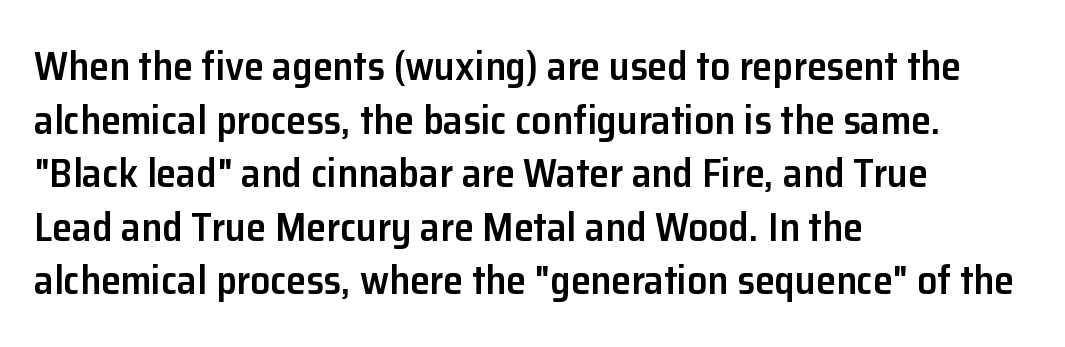
{"serif": "no", "italic": "no", "bold": "semi", "weight": "semibold", "width": "normal", "stroke_contrast": "low", "x_height": "medium", "monospaced": "no", "underline": "no", "align": "left", "line_spacing": "normal", "line_spacing_ratio": 1.34, "letter_spacing": "normal", "letter_spacing_em": 0.0, "glyph_px": 40}
